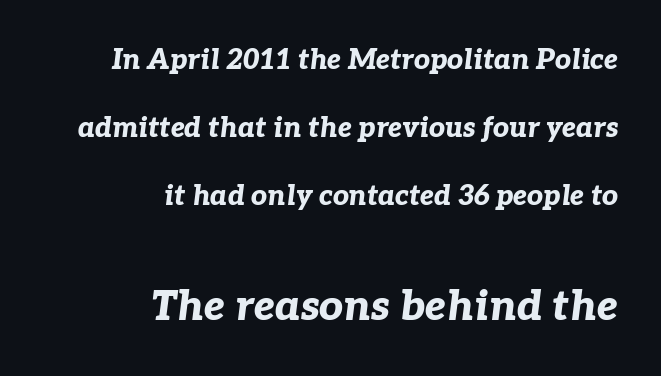
{"italic": "yes", "lean": "right", "slant_degrees": 7, "bold": "yes", "weight": "bold", "width": "normal", "stroke_contrast": "low", "x_height": "medium", "monospaced": "no", "underline": "no", "align": "right", "line_spacing": "loose", "line_spacing_ratio": 2.43, "letter_spacing": "normal", "letter_spacing_em": 0.0, "larger_block": "second", "size_ratio": 1.5, "glyph_px": 42}
